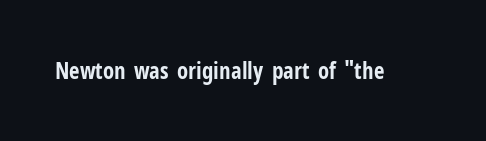
Q: Is the text bold? A: Yes.
Q: Is the text italic (slanted)? A: No, it is upright.
Q: Is the text underlined? A: No.
Q: Is the spacing between letters normal or unusually wide? A: Normal.
